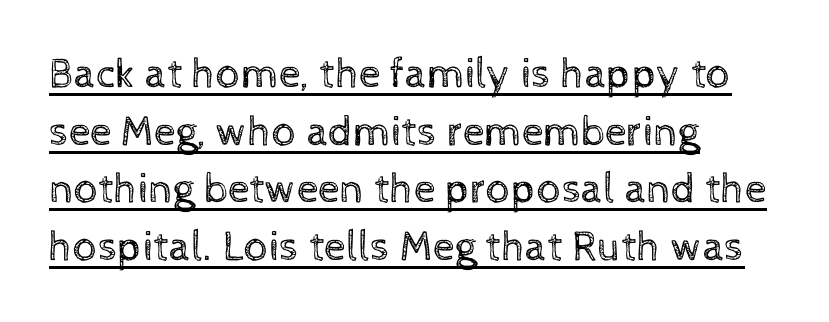
A continuous stroke trails under the words, as in a hyperlink. Weight: regular or lighter. Whoever set this chose a conventional vertical rhythm. Spacing verdict: proportional, widths tailored to each character. The lines are quadded left.
